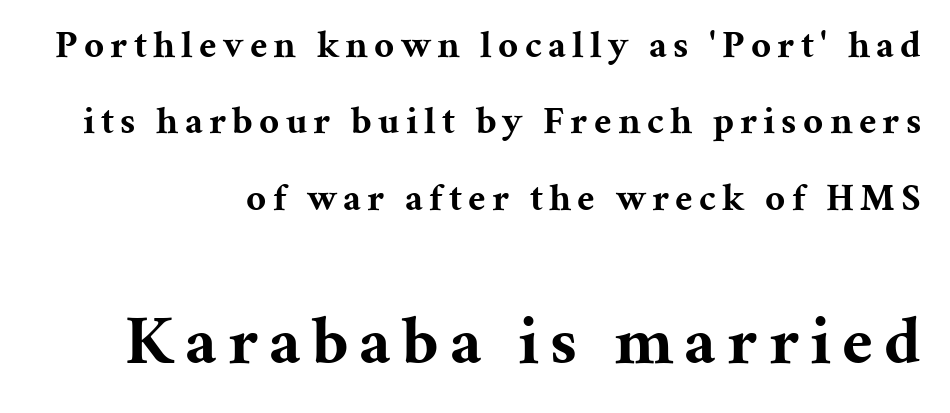
Underline: absent. Does the type have serifs? Yes, each stem ends in a small foot. A typesetter would call this proportional, since set widths differ per character. Is there much room between lines? Yes — plenty of vertical air separates them.
